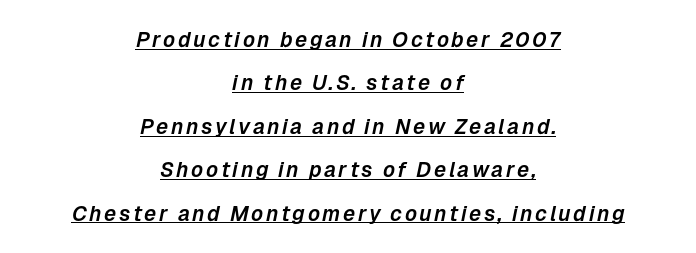
The image shows 21 px text type, italic (leaning right); set centered, loose line spacing (2.07x), underlined.
